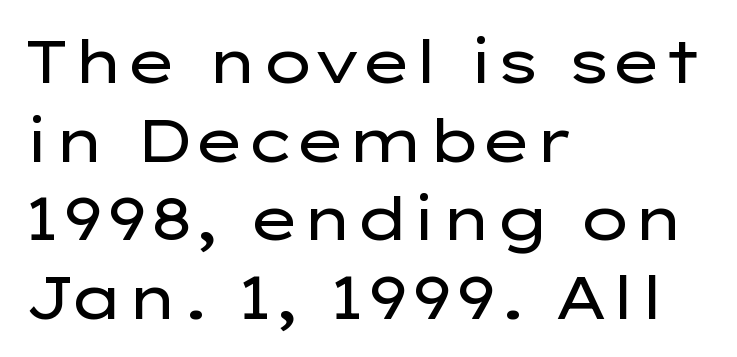
What kind of face is this? One without serifs — a sans. The font sits on the lighter half of the weight spectrum, regular included. A roman cut, with each character standing at attention. The passage shown is not underscored anywhere.
